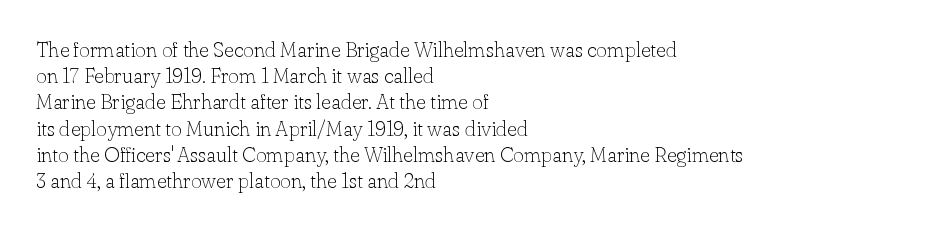
{"italic": "no", "bold": "no", "underline": "no", "align": "left", "line_spacing": "normal", "line_spacing_ratio": 1.25, "letter_spacing": "normal", "letter_spacing_em": 0.0, "glyph_px": 21}
